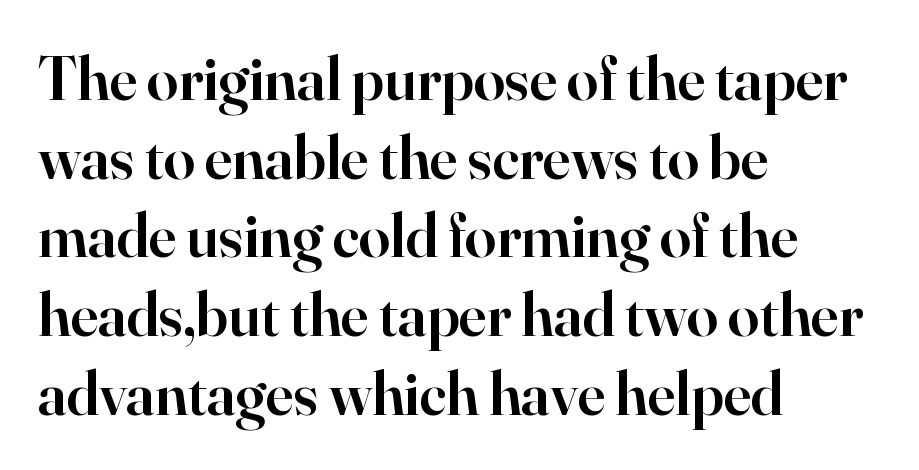
Q: Is the text bold? A: Semi-bold.
Q: Is the text italic (slanted)? A: No, it is upright.
Q: Is the typeface a serif or a sans-serif typeface? A: Serif.
Q: Is the text underlined? A: No.
Q: How is the paragraph aligned? A: Left-aligned.
Q: Is the spacing between letters normal or unusually wide? A: Normal.
Q: Is the spacing between lines tight, normal or loose? A: Normal.
Q: Width (condensed, normal, or wide)? A: Normal.
Q: Stroke contrast? A: High.
Q: x-height? A: Small.
Q: Monospaced? A: No.
